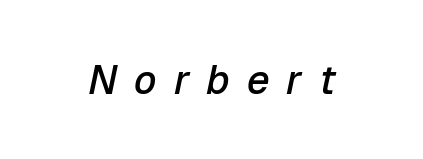
Q: Is the text bold? A: Semi-bold.
Q: Is the text italic (slanted)? A: Yes, it leans right by about 12 degrees.
Q: Is the text underlined? A: No.
Q: Is the spacing between letters normal or unusually wide? A: Unusually wide.
Q: Width (condensed, normal, or wide)? A: Normal.
Q: Stroke contrast? A: Low.
Q: x-height? A: Medium.
Q: Monospaced? A: No.
